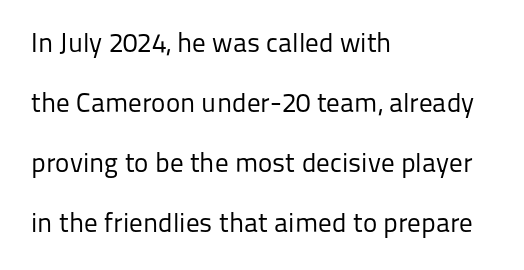
{"italic": "no", "bold": "no", "underline": "no", "align": "left", "line_spacing": "loose", "line_spacing_ratio": 2.22, "letter_spacing": "normal", "letter_spacing_em": 0.0, "glyph_px": 27}
